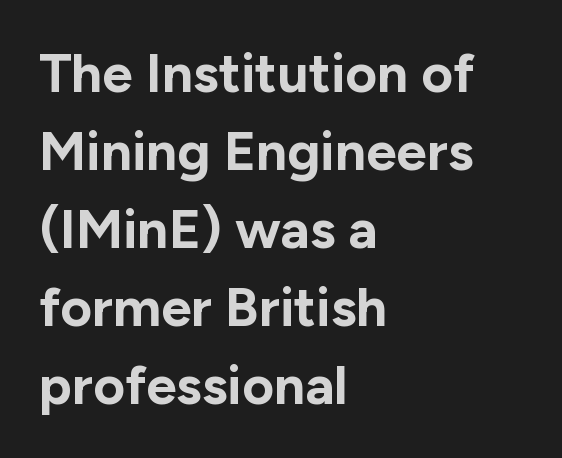
{"serif": "no", "italic": "no", "bold": "yes", "weight": "bold", "width": "normal", "stroke_contrast": "low", "x_height": "medium", "monospaced": "no", "underline": "no", "align": "left", "line_spacing": "normal", "line_spacing_ratio": 1.42, "letter_spacing": "normal", "letter_spacing_em": 0.0, "glyph_px": 55}
